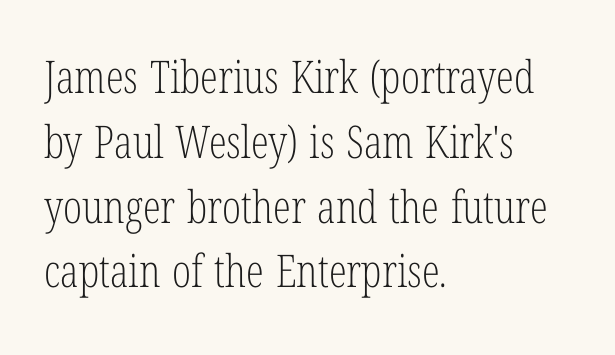
The zone under the glyphs is completely vacant. Small tapered or slab feet sit at the stroke ends, so this counts as serif. The typeface has the unassuming heft of standard copy or less. Quick note: not italic, upright. The horizontal fit of the characters is conventional and even. The ragged edge is on the right, which tells us the setting is flush left.
